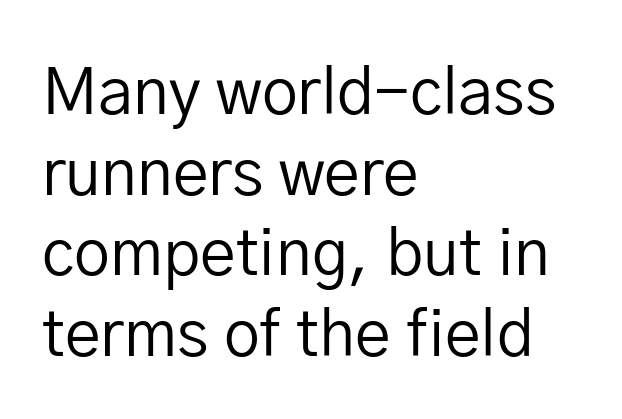
{"serif": "no", "italic": "no", "bold": "no", "weight": "regular", "width": "normal", "stroke_contrast": "low", "x_height": "medium", "monospaced": "no", "underline": "no", "align": "left", "line_spacing": "normal", "line_spacing_ratio": 1.26, "letter_spacing": "normal", "letter_spacing_em": 0.0, "glyph_px": 64}
